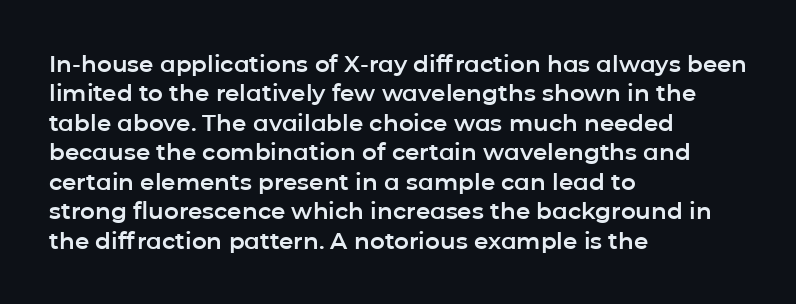
The image shows 23 px text type, upright; set left-aligned, normal line spacing (1.28x), normal letter spacing, not underlined.
